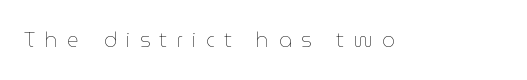
The image shows 20 px text type, upright; set unusually wide letter spacing (+0.48 em), not underlined.
